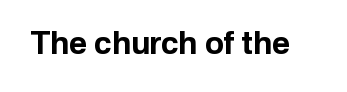
Q: Is the text bold? A: Yes.
Q: Is the text italic (slanted)? A: No, it is upright.
Q: Is the typeface a serif or a sans-serif typeface? A: Sans-serif.
Q: Is the text underlined? A: No.
Q: Is the spacing between letters normal or unusually wide? A: Normal.
Q: Width (condensed, normal, or wide)? A: Normal.
Q: Stroke contrast? A: Low.
Q: x-height? A: Medium.
Q: Monospaced? A: No.
